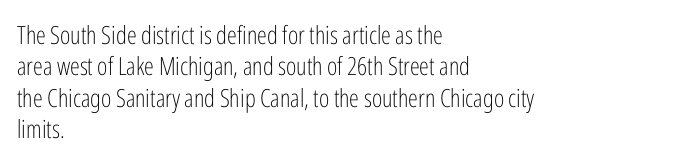
{"italic": "no", "bold": "no", "underline": "no", "align": "left", "line_spacing": "normal", "line_spacing_ratio": 1.26, "letter_spacing": "normal", "letter_spacing_em": 0.0, "glyph_px": 25}
